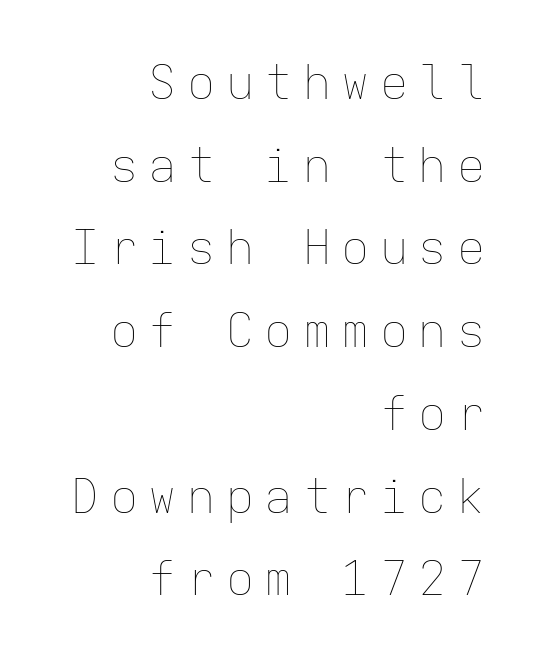
Letter spacing: wide. In CSS terms this would be text-align: right. Posture: upright roman. These lines are rendered in a fixed-pitch font. The gap between lines stays unmarked.
